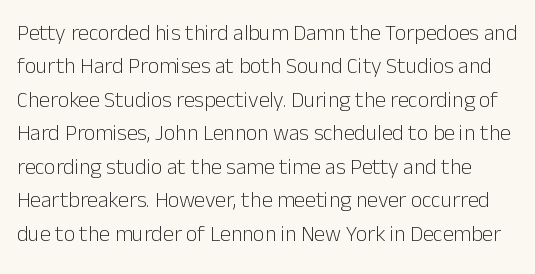
Underlining? Definitely not there. Is there any slant? The stems are plumb. Spacing between characters is what you'd get straight out of the box. Unbolded letterforms with no extra heft.
